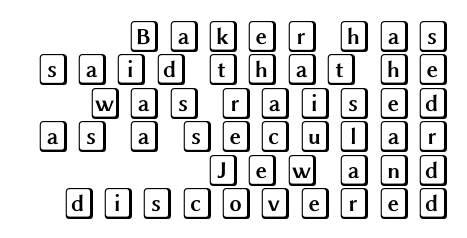
The image shows 31 px wide type, upright; set right-aligned, tight line spacing (1.08x), not underlined; a large x-height.
